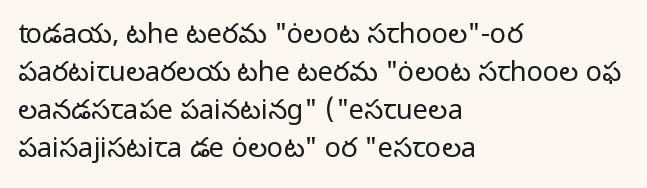
The designer left line spacing at the default. A classic flush-left, rag-right setting is used for this passage. The font sits on the lighter half of the weight spectrum, regular included. The letters stand straight up with perfectly vertical stems. No word sits above an underline.
